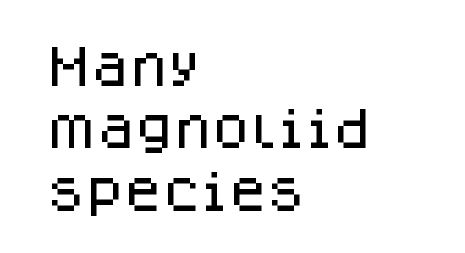
Check the space under the baseline: it is left empty. The passage shown is typed in a proportional face where columns would drift. How are the letters spaced? Ordinarily, with no added tracking. Letterform terminals end flat and unadorned throughout the passage.
